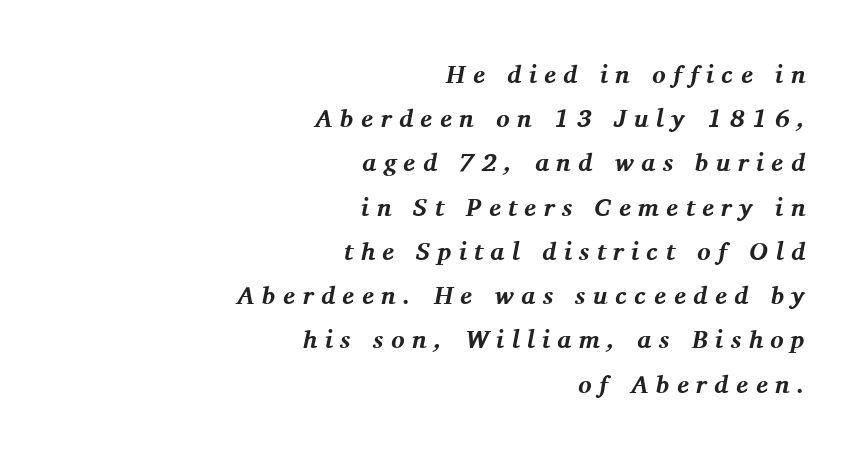
Q: Is the text bold? A: Yes.
Q: Is the text italic (slanted)? A: Yes, it leans right by about 11 degrees.
Q: Is the text underlined? A: No.
Q: How is the paragraph aligned? A: Right-aligned.
Q: Is the spacing between letters normal or unusually wide? A: Unusually wide.
